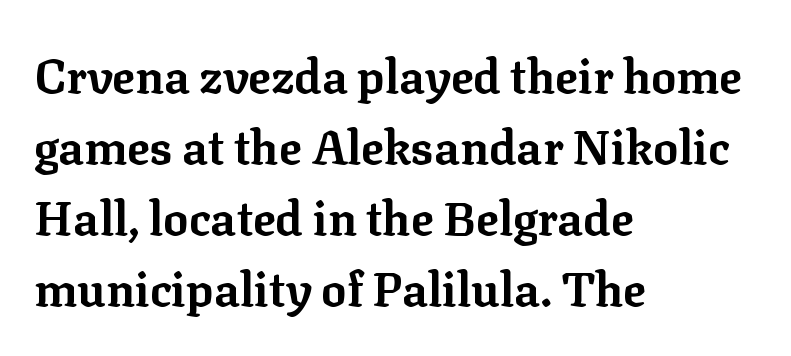
Typographic density is high because the face is bold. A serif font was chosen for this passage. The rendering anchors every line to the left-hand side. The line-height multiplier appears to be the usual default. The rendering uses natural spacing where letterforms have individual widths. You can tell it's not italic because the verticals are truly vertical.
